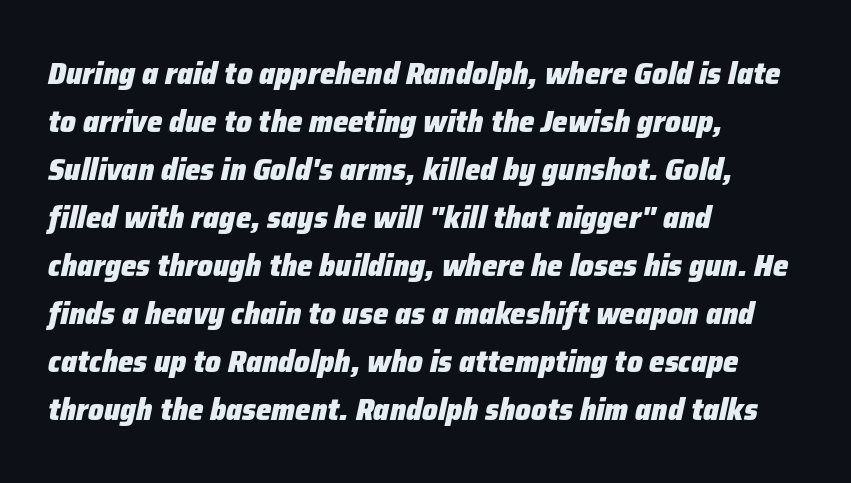
The face used here is proportionally spaced, like ordinary book or web type. Evenly set lines give the paragraph a standard silhouette. The face used here has the dense, thick strokes of a bold. Slant detected: the letters are inclined.
